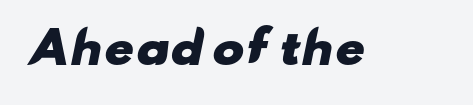
Q: Is the text bold? A: Yes.
Q: Is the typeface a serif or a sans-serif typeface? A: Sans-serif.
Q: Is the text underlined? A: No.
Q: Is the spacing between letters normal or unusually wide? A: Normal.
Q: Width (condensed, normal, or wide)? A: Wide.
Q: Stroke contrast? A: Low.
Q: x-height? A: Small.
Q: Monospaced? A: No.
